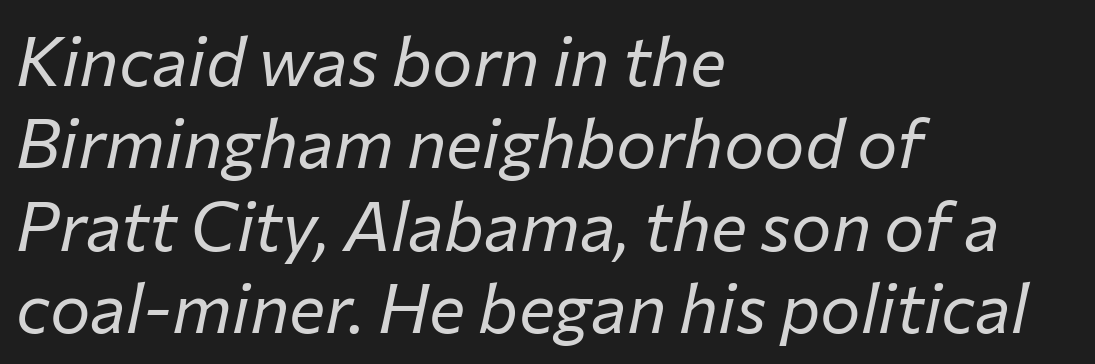
A student would call this left alignment; a typographer would say flush left, rag right. Letters rest on an invisible, unmarked baseline. Nothing unusual about the tracking: characters are spaced as the font intends. The letters advance in unequal steps, a hallmark of proportional type. This is oblique type, the kind used for emphasis or titles. A light-to-regular cut is what we see here.
